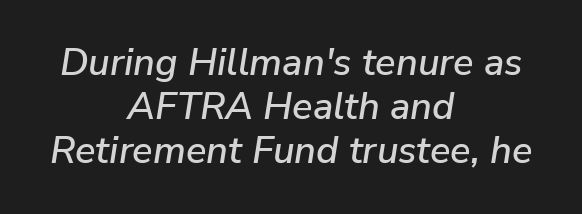
The image shows 38 px text type, italic (leaning right); set centered, line spacing 1.16x, normal letter spacing, not underlined; low stroke contrast and a medium x-height.
